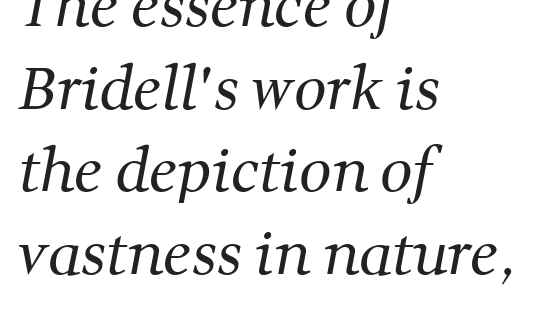
Do the characters align in a grid? No, the font is proportional. Is there much room between lines? A standard amount, neither cramped nor airy. These lines are composed in type with serifs. The face looks like a standard text weight, possibly lighter. Which margin do the lines hug? The left one — the right edge is uneven.
